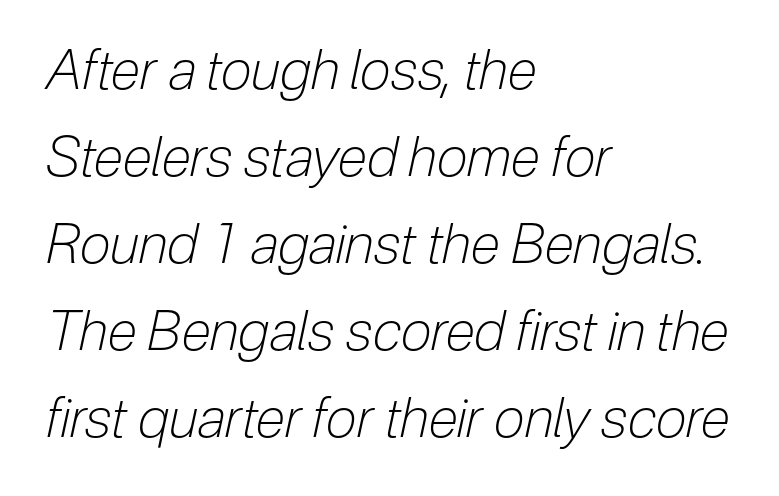
{"italic": "yes", "lean": "right", "slant_degrees": 12, "bold": "no", "weight": "light", "width": "condensed", "stroke_contrast": "low", "x_height": "medium", "monospaced": "no", "underline": "no", "align": "left", "line_spacing": "normal", "line_spacing_ratio": 1.58, "letter_spacing": "normal", "letter_spacing_em": 0.0, "glyph_px": 55}
